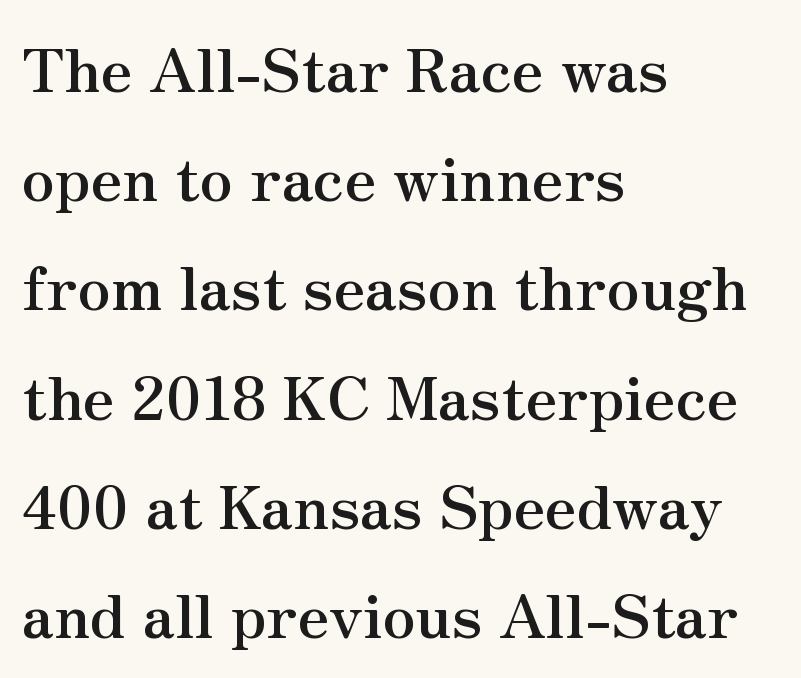
The image shows 60 px semibold serif type, upright; set left-aligned, line spacing 1.82x, normal letter spacing, not underlined; medium stroke contrast and a small x-height.
